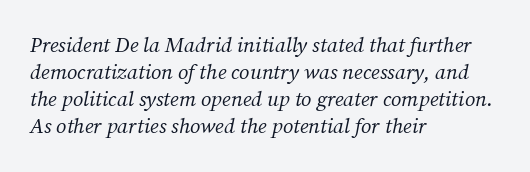
{"italic": "yes", "lean": "right", "slant_degrees": 12, "bold": "no", "underline": "no", "align": "left", "line_spacing": "normal", "line_spacing_ratio": 1.29, "letter_spacing": "normal", "letter_spacing_em": 0.0, "glyph_px": 21}
